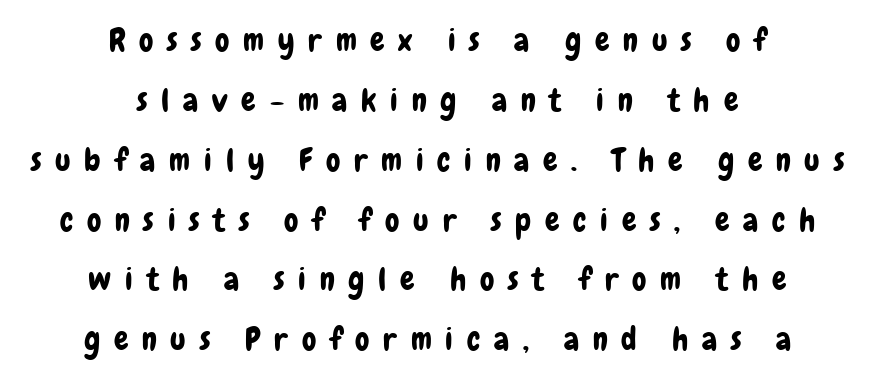
The image shows 32 px condensed sans-serif type, upright; set centered, line spacing 1.87x, unusually wide letter spacing (+0.43 em), not underlined; low stroke contrast and a medium x-height.
